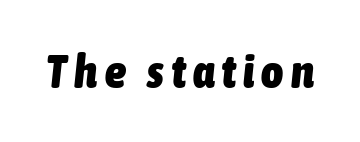
Beneath every word, the page is bare. The font's italic variant was chosen for this text. Every letter is thick-stroked: bold, no question. Spacing verdict: proportional, widths tailored to each character.
